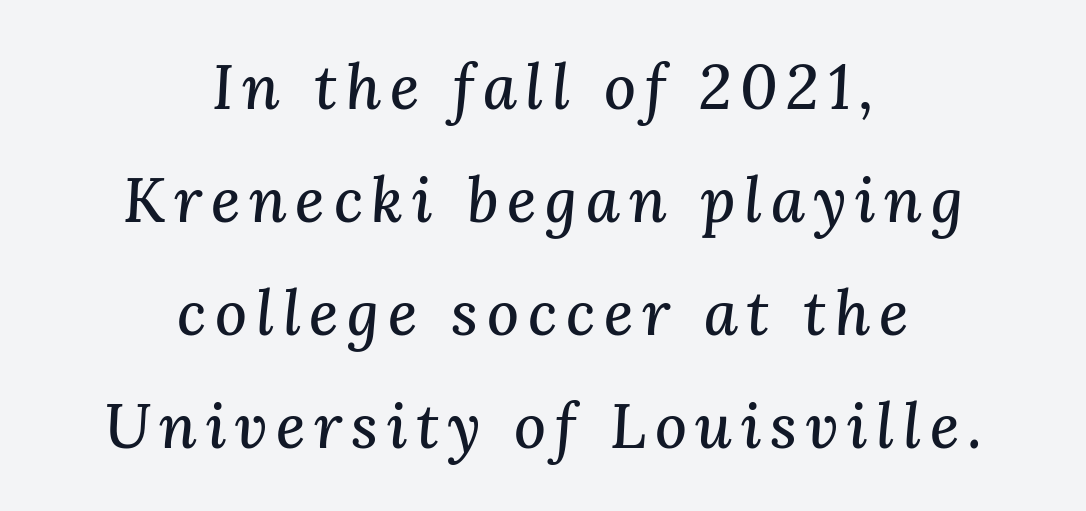
The letters advance in unequal steps, a hallmark of proportional type. Typographically, this falls in the serif category. Beneath every word, the page is bare. Which margin do the lines hug? Neither — every line sits in the middle. The lettering tilts uniformly, giving the passage an italic look.
